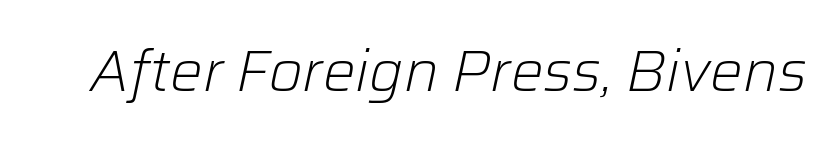
The image shows 58 px light type, italic (leaning right); set normal letter spacing, not underlined; low stroke contrast and a medium x-height.
